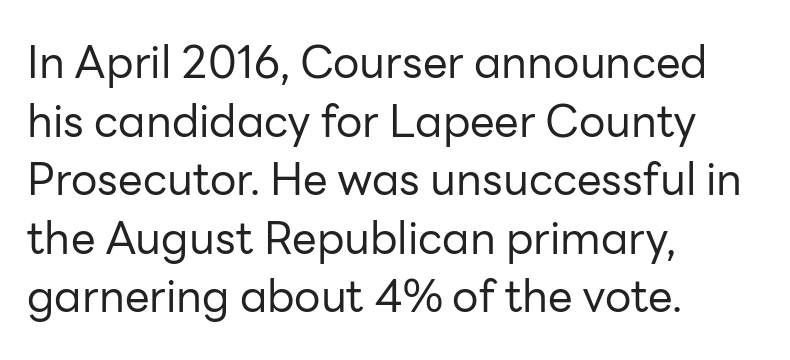
Q: Is the text bold? A: No.
Q: Is the text italic (slanted)? A: No, it is upright.
Q: Is the typeface a serif or a sans-serif typeface? A: Sans-serif.
Q: Is the text underlined? A: No.
Q: How is the paragraph aligned? A: Left-aligned.
Q: Is the spacing between letters normal or unusually wide? A: Normal.
Q: Is the spacing between lines tight, normal or loose? A: Normal.
Q: Width (condensed, normal, or wide)? A: Normal.
Q: Stroke contrast? A: Low.
Q: x-height? A: Medium.
Q: Monospaced? A: No.
